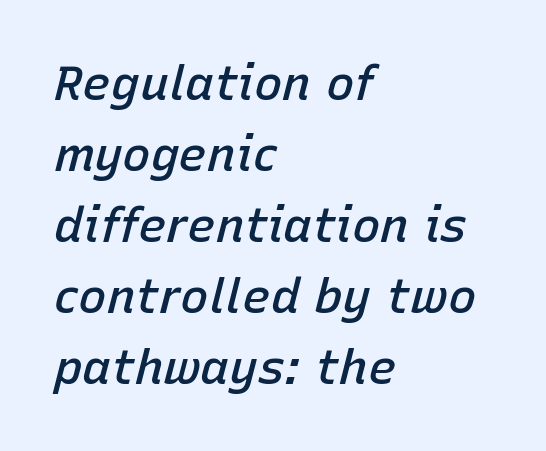
{"italic": "yes", "lean": "right", "slant_degrees": 15, "bold": "semi", "weight": "semibold", "width": "normal", "stroke_contrast": "low", "x_height": "medium", "monospaced": "no", "underline": "no", "align": "left", "line_spacing": "normal", "line_spacing_ratio": 1.48, "letter_spacing": "normal", "letter_spacing_em": 0.0, "glyph_px": 48}
